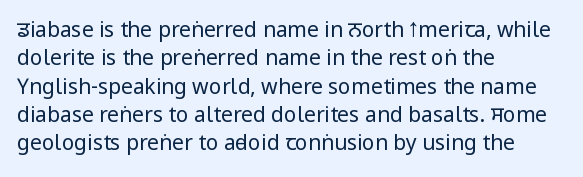
The image shows 21 px text type, upright; set left-aligned, normal line spacing (1.35x), normal letter spacing, not underlined.
